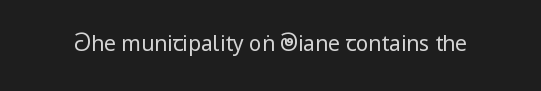
Q: Is the text bold? A: No.
Q: Is the text italic (slanted)? A: No, it is upright.
Q: Is the text underlined? A: No.
Q: Is the spacing between letters normal or unusually wide? A: Normal.
